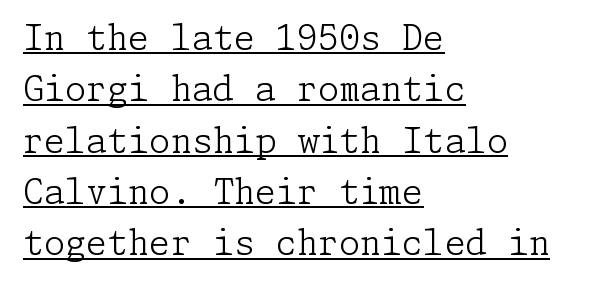
{"serif": "yes", "italic": "no", "bold": "no", "weight": "light", "width": "normal", "stroke_contrast": "low", "x_height": "medium", "underline": "yes", "align": "left", "line_spacing": "normal", "line_spacing_ratio": 1.51, "letter_spacing": "normal", "letter_spacing_em": 0.0, "glyph_px": 34}
